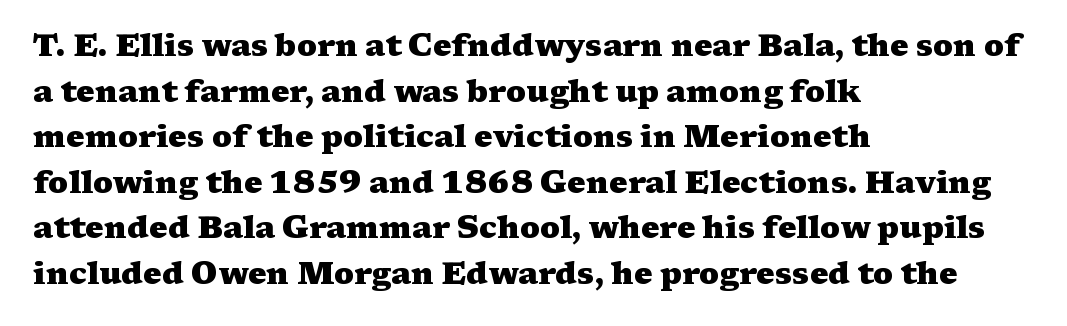
The image shows 31 px heavy, wide serif type, upright; set left-aligned, normal line spacing (1.47x), normal letter spacing, not underlined; medium stroke contrast and a medium x-height.
